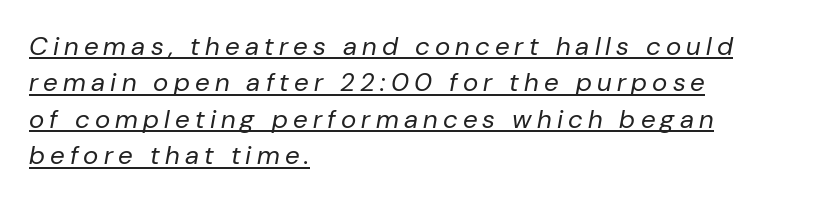
{"italic": "yes", "lean": "right", "slant_degrees": 10, "bold": "no", "underline": "yes", "align": "left", "line_spacing": "normal", "line_spacing_ratio": 1.4, "letter_spacing": "wide", "letter_spacing_em": 0.2, "glyph_px": 26}
